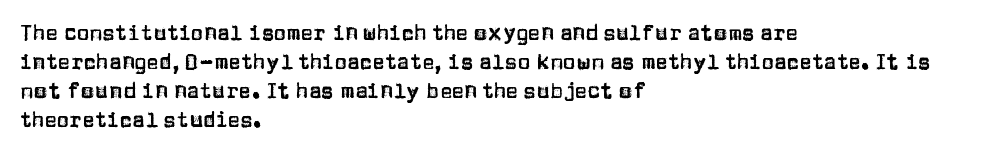
Q: Is the text italic (slanted)? A: No, it is upright.
Q: Is the text underlined? A: No.
Q: How is the paragraph aligned? A: Left-aligned.
Q: Is the spacing between letters normal or unusually wide? A: Normal.
Q: Is the spacing between lines tight, normal or loose? A: Normal.
